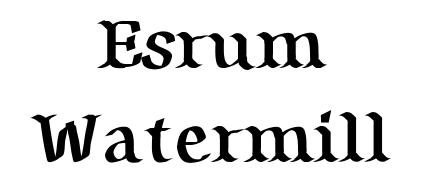
Q: Is the text bold? A: Yes.
Q: Is the text italic (slanted)? A: No, it is upright.
Q: Is the typeface a serif or a sans-serif typeface? A: Serif.
Q: Is the text underlined? A: No.
Q: How is the paragraph aligned? A: Centered.
Q: Is the spacing between letters normal or unusually wide? A: Normal.
Q: Is the spacing between lines tight, normal or loose? A: Normal.
Q: Width (condensed, normal, or wide)? A: Normal.
Q: Stroke contrast? A: Medium.
Q: x-height? A: Medium.
Q: Monospaced? A: No.
